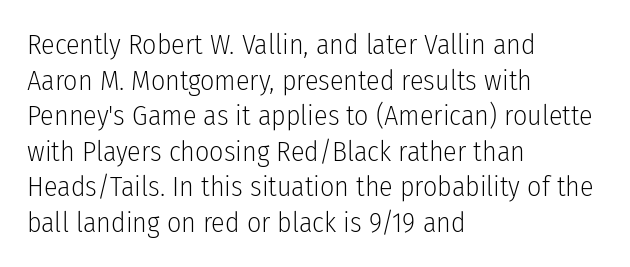
Are there feet on the stems? There aren't — it's a sans. Weight class: somewhere from thin through regular. If you drew a ruler down the left edge, every line would touch it. This block has exactly the height ordinary leading produces. When letters stand straight like this, we call the style roman or upright.
